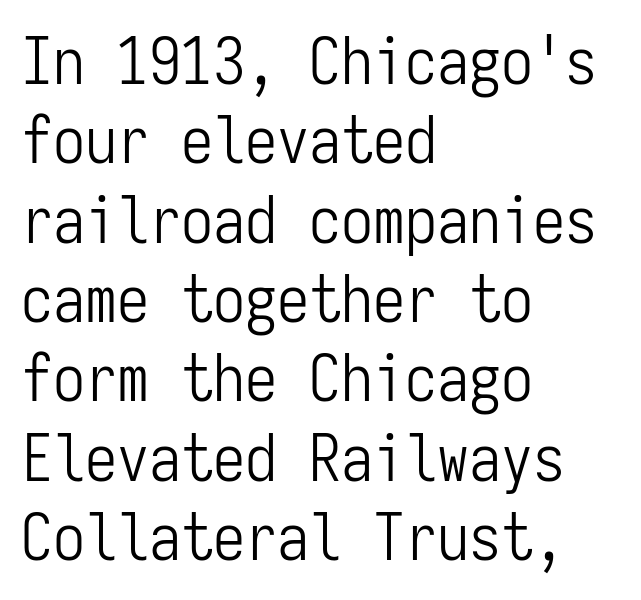
{"serif": "no", "italic": "no", "bold": "no", "weight": "light", "width": "condensed", "stroke_contrast": "low", "x_height": "medium", "monospaced": "yes", "underline": "no", "align": "left", "line_spacing_ratio": 1.24, "letter_spacing": "normal", "letter_spacing_em": 0.0, "glyph_px": 64}
